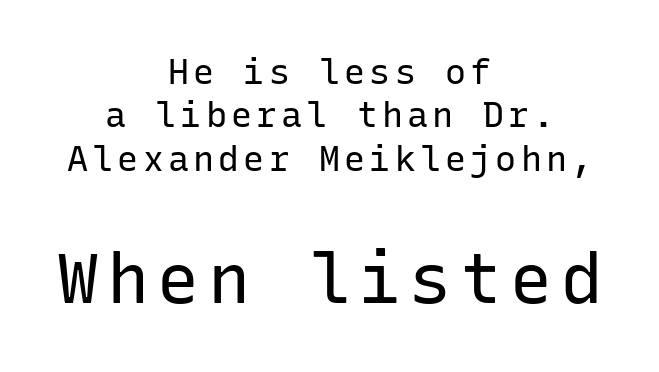
{"serif": "no", "italic": "no", "bold": "no", "weight": "regular", "width": "normal", "stroke_contrast": "low", "x_height": "medium", "monospaced": "yes", "underline": "no", "align": "center", "line_spacing_ratio": 1.24, "larger_block": "second", "size_ratio": 2.0, "glyph_px": 70}
